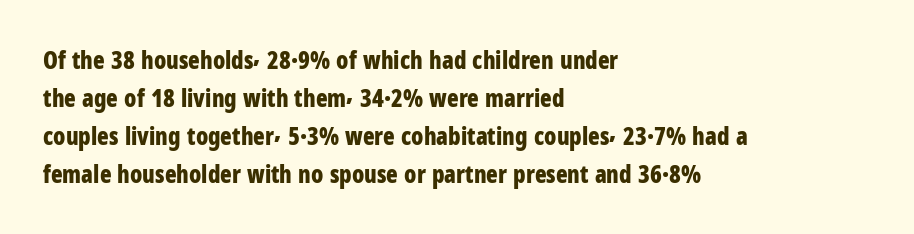
Q: Is the text bold? A: Yes.
Q: Is the text italic (slanted)? A: No, it is upright.
Q: Is the text underlined? A: No.
Q: How is the paragraph aligned? A: Left-aligned.
Q: Is the spacing between letters normal or unusually wide? A: Normal.
Q: Is the spacing between lines tight, normal or loose? A: Normal.
